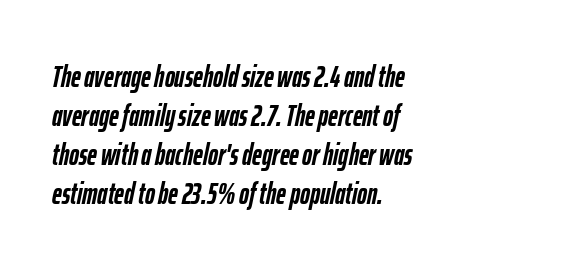
The image shows 30 px semibold, condensed type, italic (leaning right); set left-aligned, normal line spacing (1.3x), normal letter spacing, not underlined; low stroke contrast and a medium x-height.
